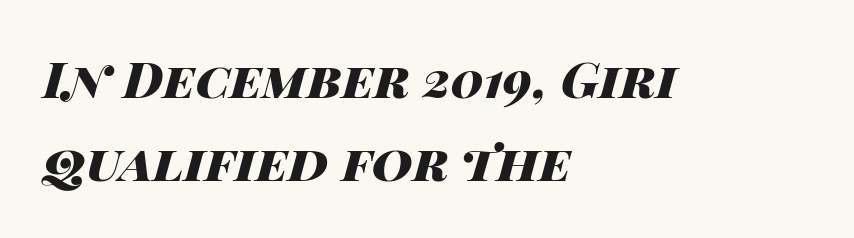
The image shows 50 px heavy, wide type, italic (leaning right); set left-aligned, normal line spacing (1.67x), normal letter spacing, not underlined; high stroke contrast and a large x-height.
